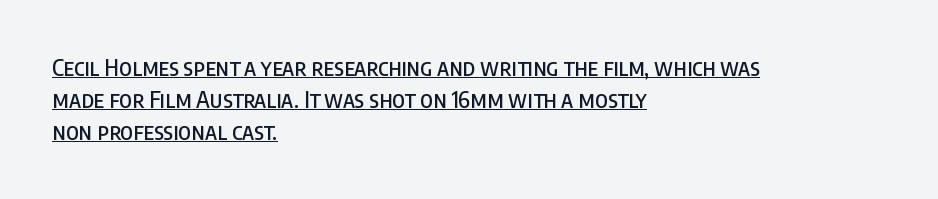
Normally led — the rows are evenly, conventionally spaced. Leftover space on each line is placed entirely after the last word. The typesetter has applied underlining to the passage shown. Rendered with straight, roman letterforms. Nothing unusual about the tracking: characters are spaced as the font intends.
